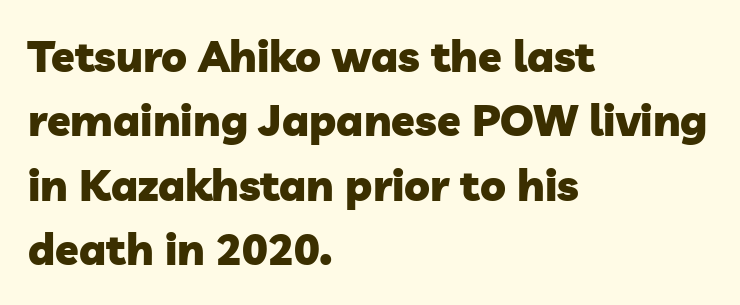
Q: Is the text bold? A: Yes.
Q: Is the typeface a serif or a sans-serif typeface? A: Sans-serif.
Q: Is the text underlined? A: No.
Q: How is the paragraph aligned? A: Left-aligned.
Q: Is the spacing between letters normal or unusually wide? A: Normal.
Q: Is the spacing between lines tight, normal or loose? A: Normal.
Q: Width (condensed, normal, or wide)? A: Normal.
Q: Stroke contrast? A: Low.
Q: x-height? A: Medium.
Q: Monospaced? A: No.
